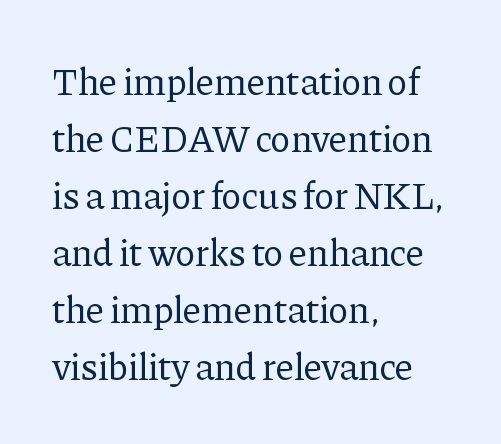
Q: Is the text bold? A: No.
Q: Is the text italic (slanted)? A: No, it is upright.
Q: Is the typeface a serif or a sans-serif typeface? A: Serif.
Q: Is the text underlined? A: No.
Q: How is the paragraph aligned? A: Left-aligned.
Q: Is the spacing between letters normal or unusually wide? A: Normal.
Q: Is the spacing between lines tight, normal or loose? A: Normal.
Q: Width (condensed, normal, or wide)? A: Normal.
Q: Stroke contrast? A: Low.
Q: x-height? A: Medium.
Q: Monospaced? A: No.
